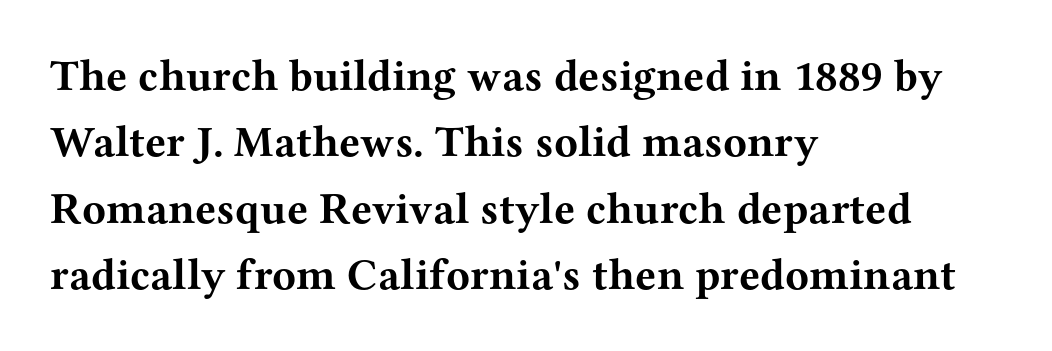
Bare-footed words on every line. The space between consecutive lines is moderate. Left-aligned paragraph, ragged on the right. Summary of weight: heavy, a full bold.
